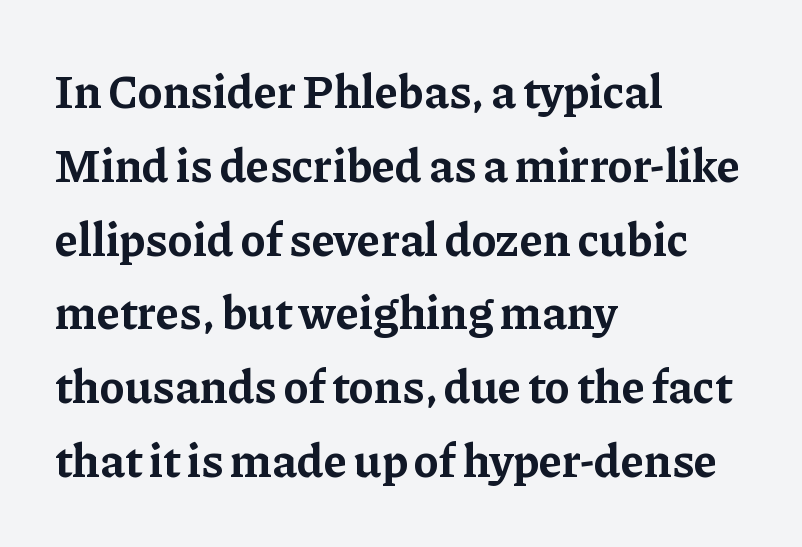
Anything drawn beneath the words? Only blank space. Posture: vertical. Alignment: flush left. The designer left line spacing at the default. Varying glyph widths throughout — classic text-font behaviour.
